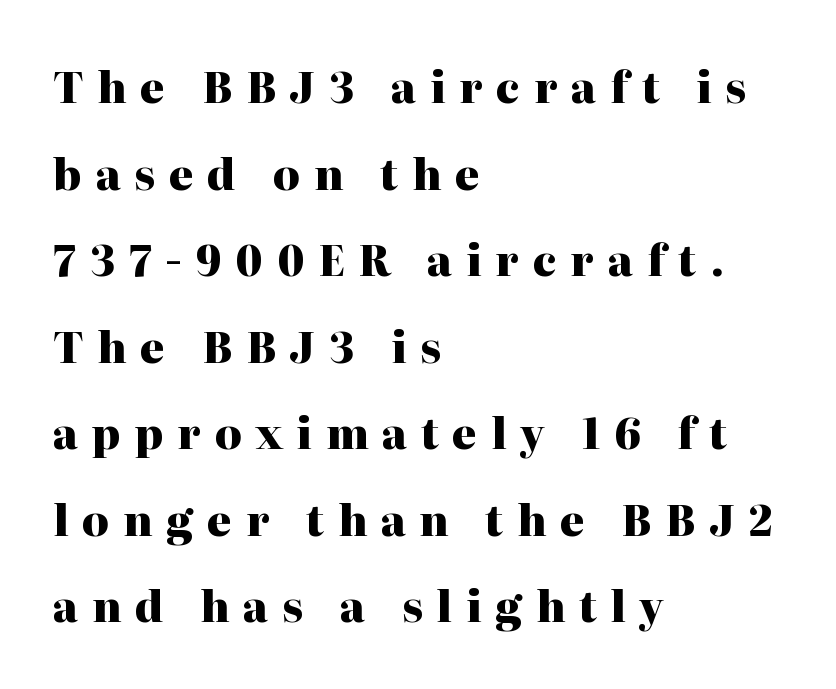
{"serif": "yes", "italic": "no", "bold": "yes", "weight": "heavy", "width": "normal", "stroke_contrast": "high", "x_height": "medium", "monospaced": "no", "underline": "no", "align": "left", "line_spacing": "loose", "line_spacing_ratio": 2.06, "letter_spacing": "wide", "letter_spacing_em": 0.33, "glyph_px": 42}
